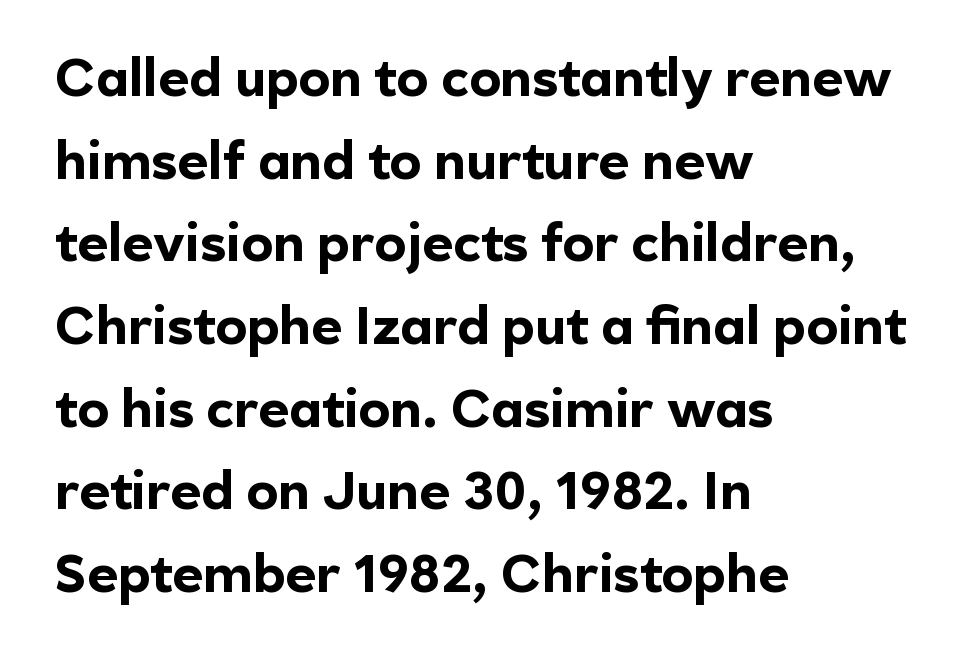
All the whitespace from short lines collects on the right. Quick note: not italic, upright. This sample has the flowing, uneven cadence of proportional lettering. Vertical spacing — default.
